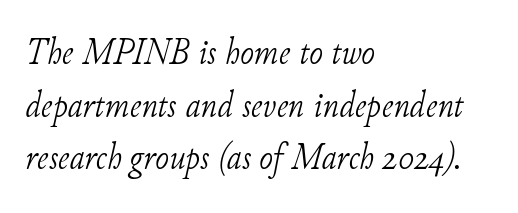
A typesetter would label this face a serif. Is there much room between lines? A standard amount, neither cramped nor airy. Look at the tracking — it's just the regular setting, nothing added. The font is comparable to plain body text, perhaps lighter. Layout note: lines flush left. You could not count columns in this text — the font is proportionally spaced.
